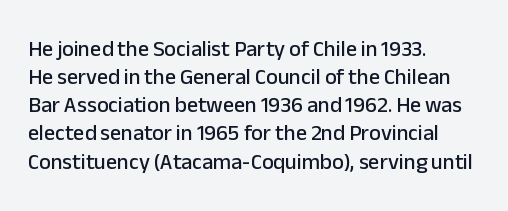
The image shows 22 px text type, upright; set left-aligned, normal line spacing (1.28x), normal letter spacing, not underlined.
